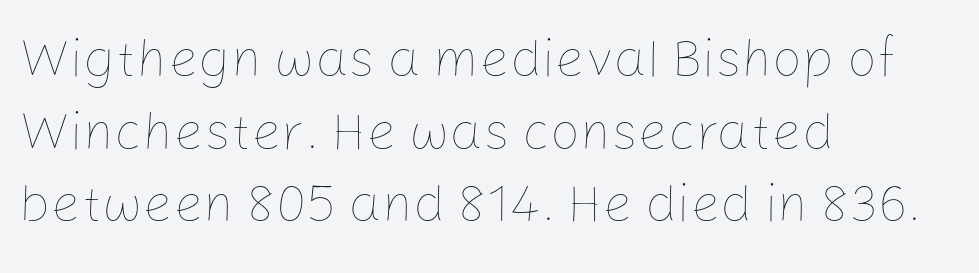
Q: Is the text bold? A: No.
Q: Is the text italic (slanted)? A: No, it is upright.
Q: Is the text underlined? A: No.
Q: How is the paragraph aligned? A: Left-aligned.
Q: Is the spacing between letters normal or unusually wide? A: Normal.
Q: Is the spacing between lines tight, normal or loose? A: Normal.
Q: Width (condensed, normal, or wide)? A: Normal.
Q: Stroke contrast? A: Low.
Q: x-height? A: Medium.
Q: Monospaced? A: No.
